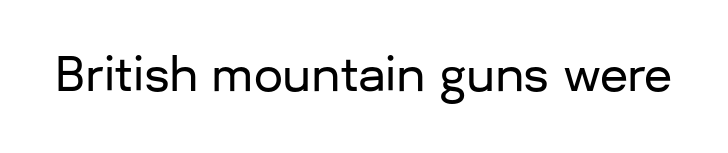
Nope, not italic — everything's standing straight. There is no visible air inserted between adjacent glyphs. A typesetter would label this face a sans. This rendering features lettering with no underline.
